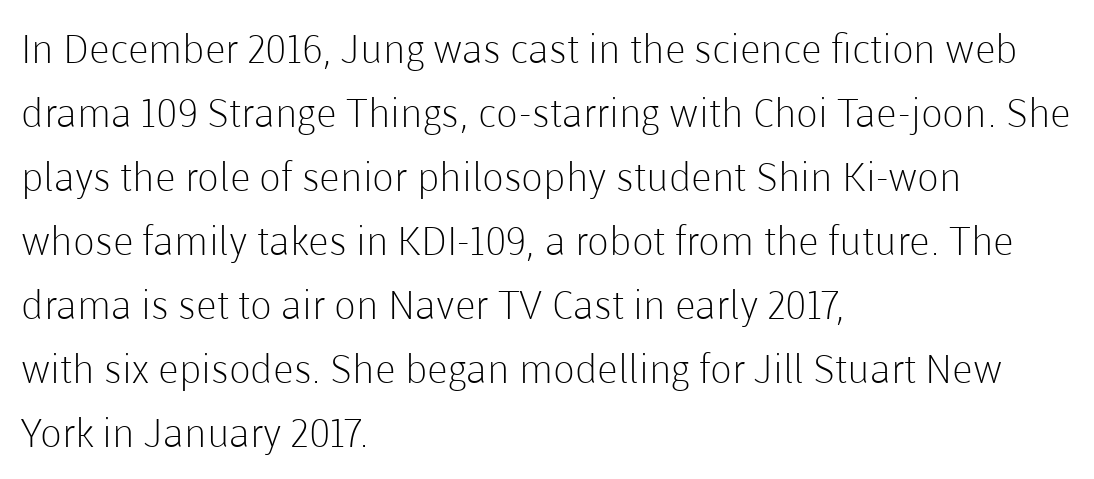
Is the letter spacing exaggerated? No — it looks like the ordinary default. The designer went with a sans here, leaving each stem footless. Weight: in the light-to-regular range. The space between consecutive lines is moderate.
